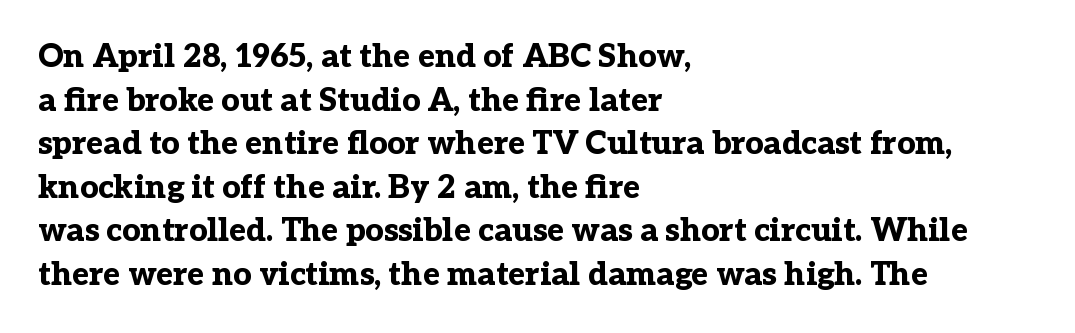
Q: Is the text bold? A: Yes.
Q: Is the text italic (slanted)? A: No, it is upright.
Q: Is the typeface a serif or a sans-serif typeface? A: Serif.
Q: Is the text underlined? A: No.
Q: How is the paragraph aligned? A: Left-aligned.
Q: Is the spacing between letters normal or unusually wide? A: Normal.
Q: Is the spacing between lines tight, normal or loose? A: Normal.
Q: Width (condensed, normal, or wide)? A: Normal.
Q: Stroke contrast? A: Low.
Q: x-height? A: Medium.
Q: Monospaced? A: No.
